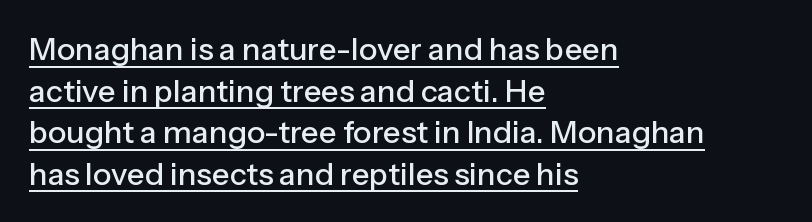
Q: Is the text italic (slanted)? A: No, it is upright.
Q: Is the typeface a serif or a sans-serif typeface? A: Sans-serif.
Q: Is the text underlined? A: Yes.
Q: How is the paragraph aligned? A: Left-aligned.
Q: Is the spacing between letters normal or unusually wide? A: Normal.
Q: Is the spacing between lines tight, normal or loose? A: Normal.
Q: Width (condensed, normal, or wide)? A: Normal.
Q: Stroke contrast? A: Low.
Q: x-height? A: Medium.
Q: Monospaced? A: No.
